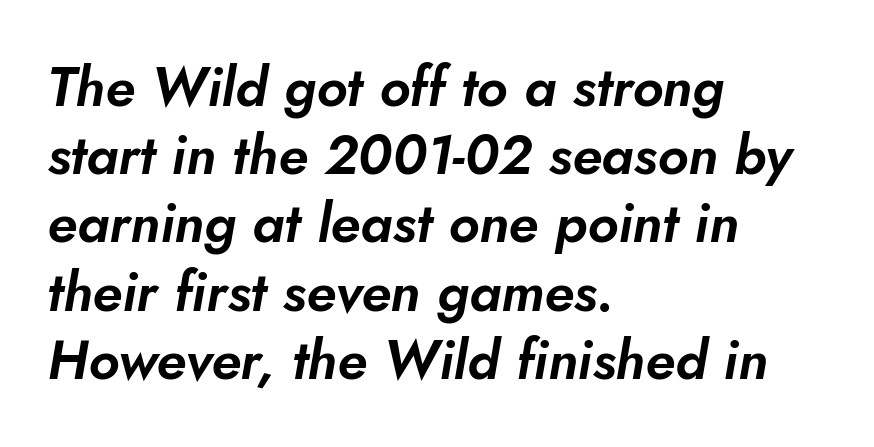
The passage shown is not underscored anywhere. The face used here is proportionally spaced, like ordinary book or web type. The font family rendered here belongs to the sans-serif group. Alignment: flush left. The gaps between neighbouring characters are ordinary and unremarkable.
